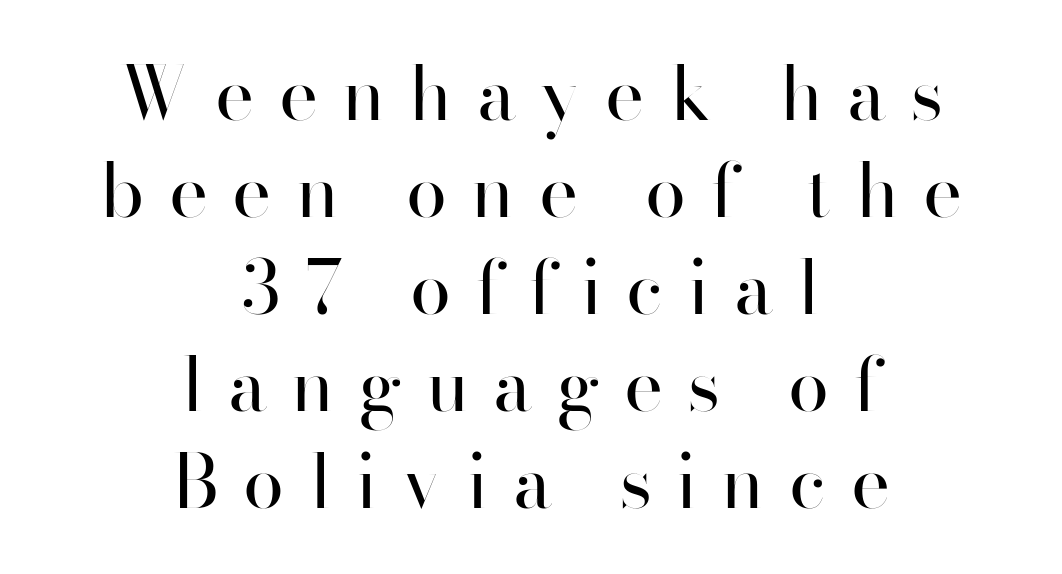
Q: Is the text bold? A: No.
Q: Is the text italic (slanted)? A: No, it is upright.
Q: Is the typeface a serif or a sans-serif typeface? A: Sans-serif.
Q: Is the text underlined? A: No.
Q: How is the paragraph aligned? A: Centered.
Q: Is the spacing between letters normal or unusually wide? A: Unusually wide.
Q: Is the spacing between lines tight, normal or loose? A: Normal.
Q: Width (condensed, normal, or wide)? A: Normal.
Q: Stroke contrast? A: High.
Q: x-height? A: Small.
Q: Monospaced? A: No.
